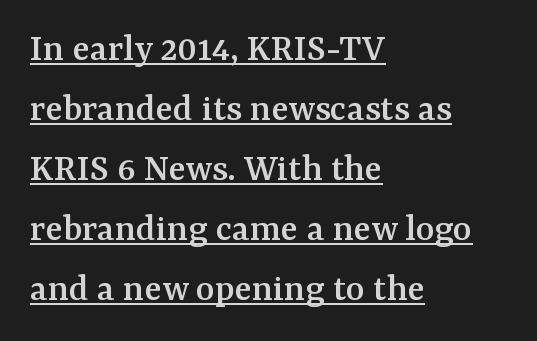
The image shows 40 px serif type, upright; set left-aligned, normal line spacing (1.5x), normal letter spacing, underlined; medium stroke contrast and a medium x-height.
